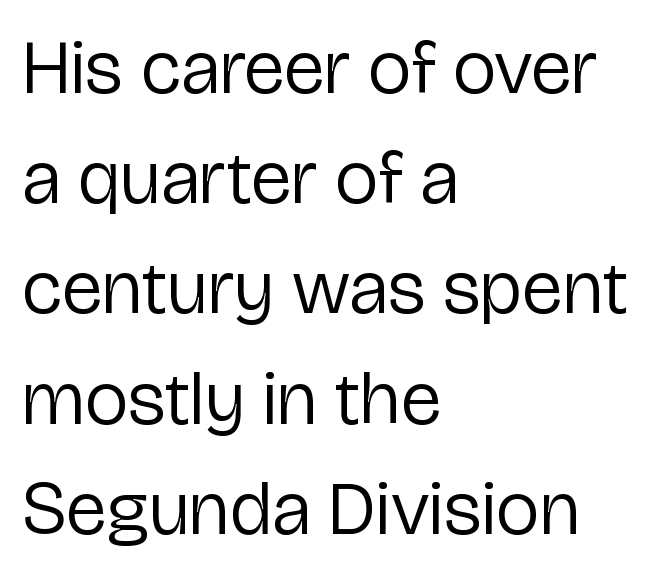
In terms of leading, this rendering sits right in the middle. This sample is left-justified, so line endings fall wherever the words run out. What stands out about the letter spacing? Nothing — it is the standard amount. Characters remain perfectly vertical along every line. Do the characters align in a grid? No, the font is proportional. No chunkiness to these letters — they're not bold.
